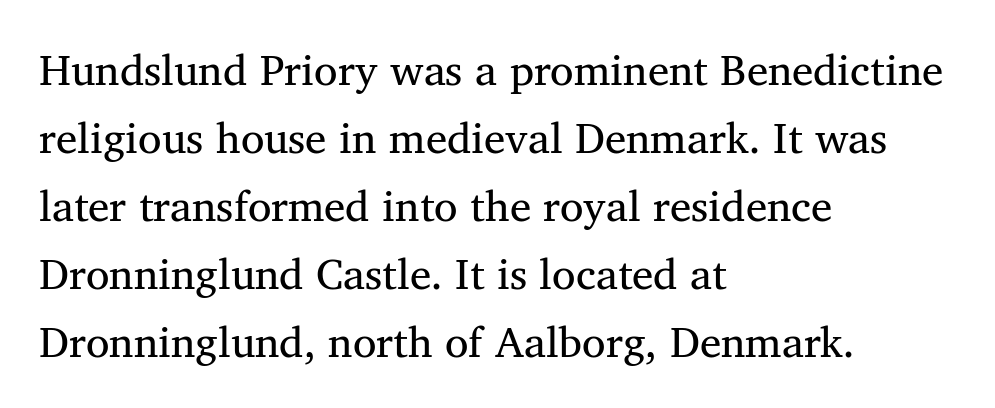
{"serif": "yes", "italic": "no", "bold": "no", "weight": "regular", "width": "normal", "stroke_contrast": "medium", "x_height": "medium", "monospaced": "no", "underline": "no", "align": "left", "line_spacing": "normal", "line_spacing_ratio": 1.58, "letter_spacing": "normal", "letter_spacing_em": 0.0, "glyph_px": 43}
